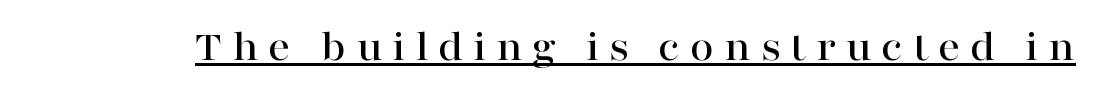
{"serif": "yes", "italic": "no", "width": "wide", "stroke_contrast": "high", "x_height": "medium", "monospaced": "no", "underline": "yes", "letter_spacing": "wide", "letter_spacing_em": 0.23, "glyph_px": 43}
